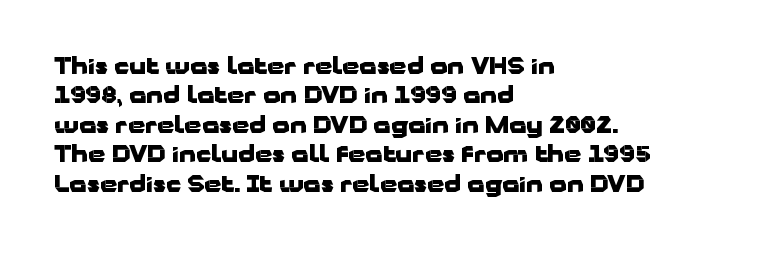
The image shows 22 px bold type, upright; set left-aligned, normal line spacing (1.34x), normal letter spacing, not underlined.
